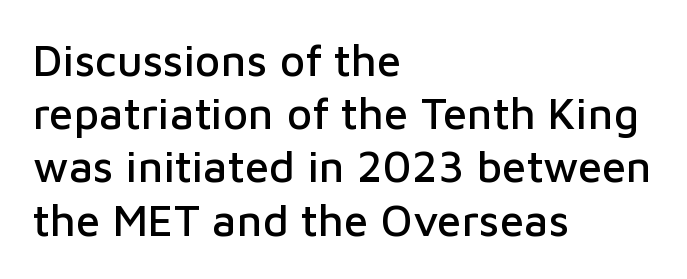
Just letters on the line, the space beneath them empty. The face used here is proportionally spaced, like ordinary book or web type. Tall strokes in this sample are plumb rather than angled. Tracking value appears to be zero — textbook default spacing. Note: no serifs on the glyphs.
